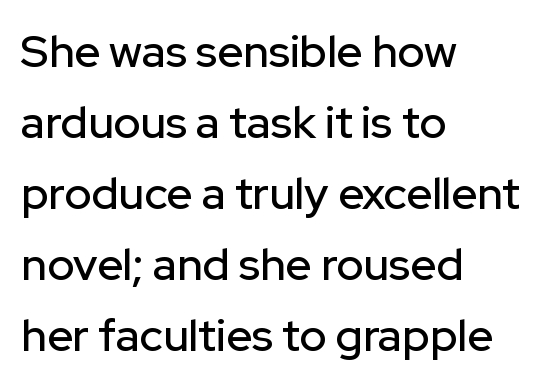
The rendering uses natural spacing where letterforms have individual widths. These lines keep a tight, regular rhythm from letter to letter. The designer left line spacing at the default. Italic: no, the glyphs are upright roman.
